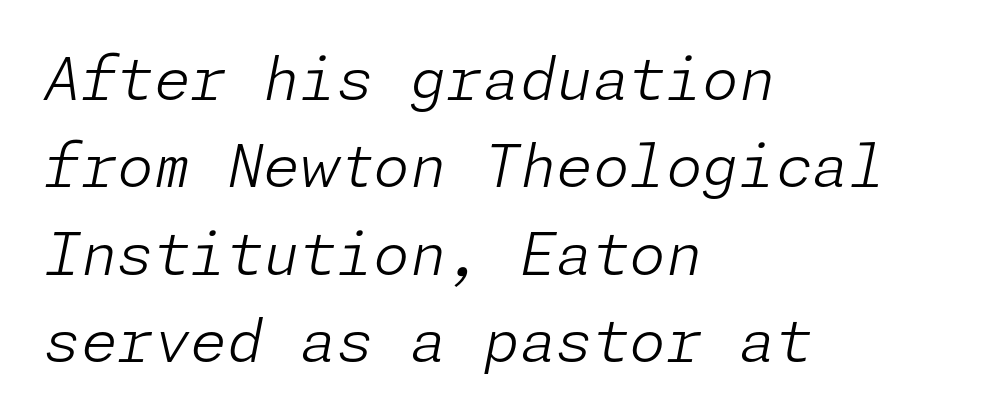
{"italic": "yes", "lean": "right", "slant_degrees": 11, "bold": "no", "weight": "light", "width": "normal", "stroke_contrast": "low", "x_height": "medium", "underline": "no", "align": "left", "line_spacing": "normal", "line_spacing_ratio": 1.48, "letter_spacing": "normal", "letter_spacing_em": 0.0, "glyph_px": 59}
